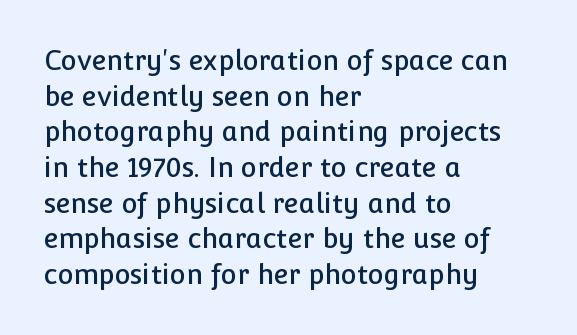
The image shows 27 px text type, upright; set left-aligned, normal line spacing (1.32x), normal letter spacing, not underlined.
